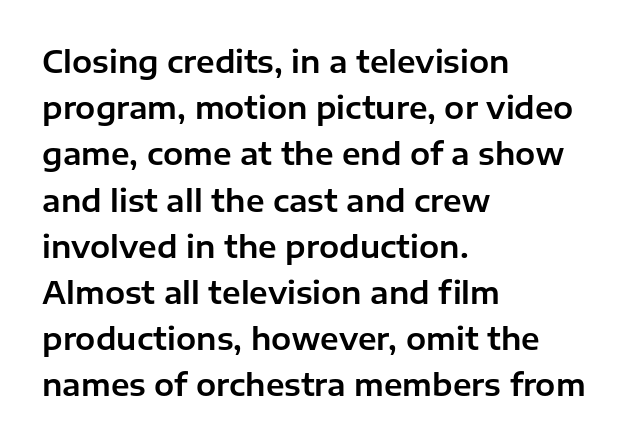
The designer left line spacing at the default. A sans-serif font was chosen for this passage. The lettering stays uniformly vertical, giving the passage a roman look. Type without underlining. Visually the block forms a straight wall on the left and a jagged coastline on the right.
